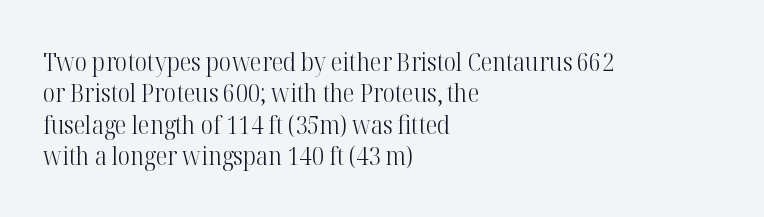
{"italic": "no", "bold": "no", "underline": "no", "align": "left", "line_spacing_ratio": 1.21, "letter_spacing": "normal", "letter_spacing_em": 0.0, "glyph_px": 26}
